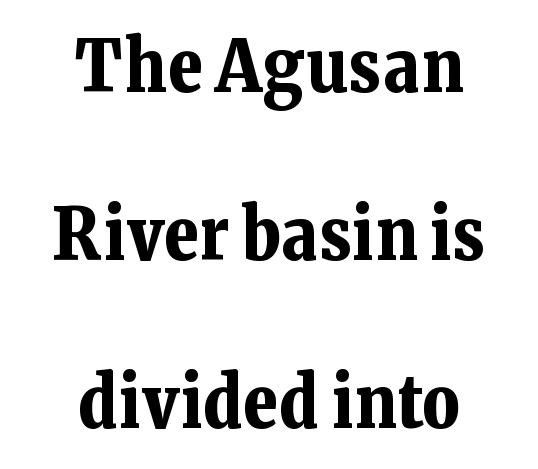
The image shows 72 px bold serif type, upright; set centered, loose line spacing (2.33x), normal letter spacing, not underlined; low stroke contrast and a medium x-height.
